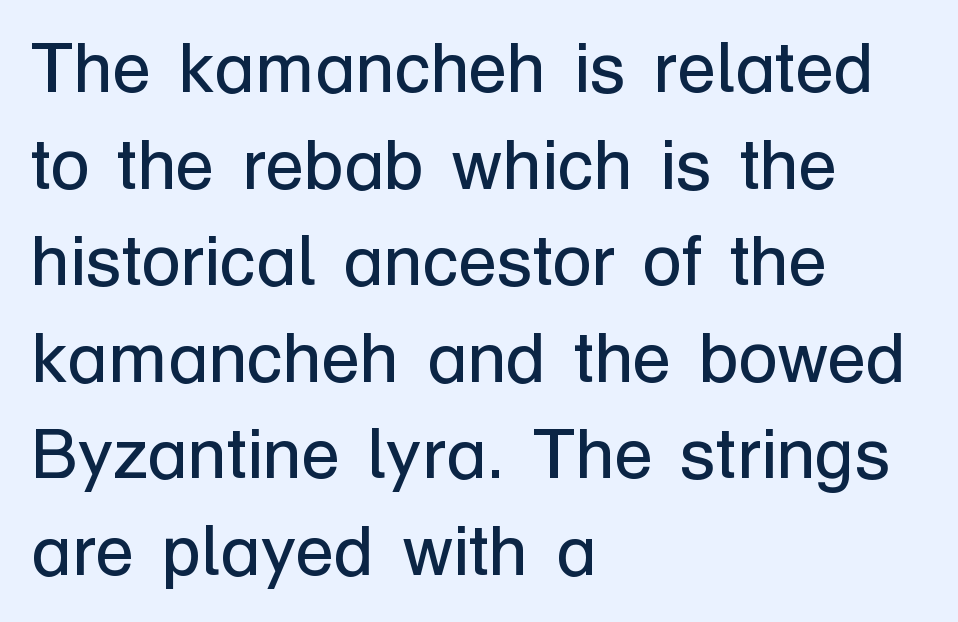
Q: Is the text bold? A: No.
Q: Is the text italic (slanted)? A: No, it is upright.
Q: Is the typeface a serif or a sans-serif typeface? A: Sans-serif.
Q: Is the text underlined? A: No.
Q: How is the paragraph aligned? A: Left-aligned.
Q: Is the spacing between letters normal or unusually wide? A: Normal.
Q: Is the spacing between lines tight, normal or loose? A: Normal.
Q: Width (condensed, normal, or wide)? A: Normal.
Q: Stroke contrast? A: Low.
Q: x-height? A: Medium.
Q: Monospaced? A: No.
